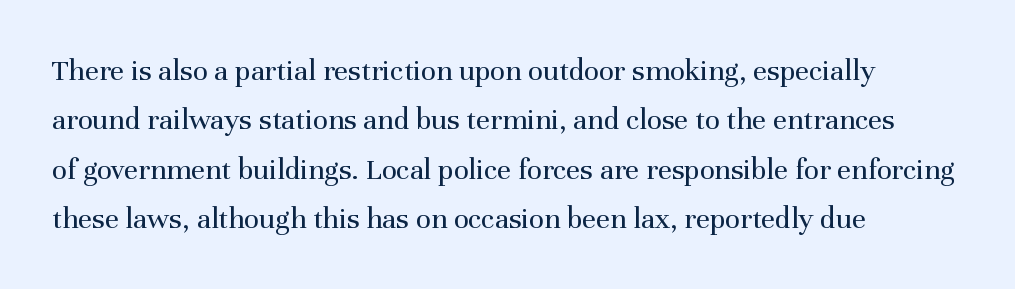
The image shows 31 px regular-weight serif type, upright; set left-aligned, normal line spacing (1.59x), normal letter spacing, not underlined; medium stroke contrast and a medium x-height.
